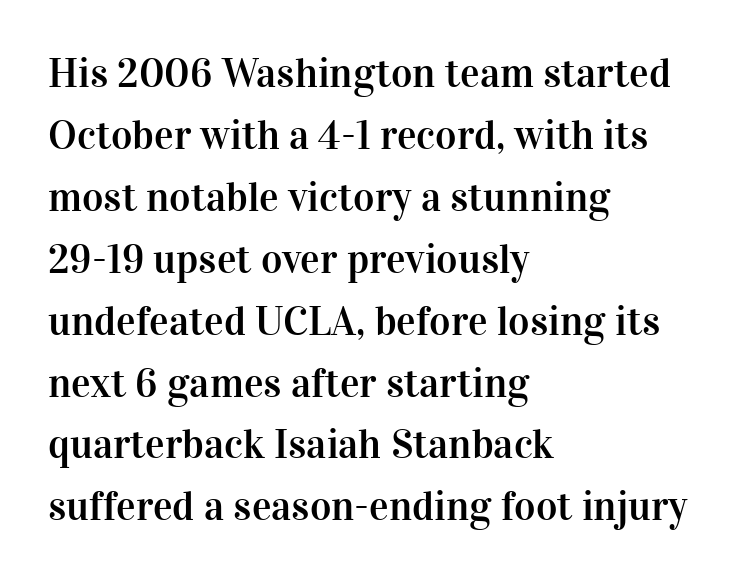
The image shows 41 px serif type, upright; set left-aligned, normal line spacing (1.51x), normal letter spacing, not underlined; high stroke contrast and a medium x-height.
